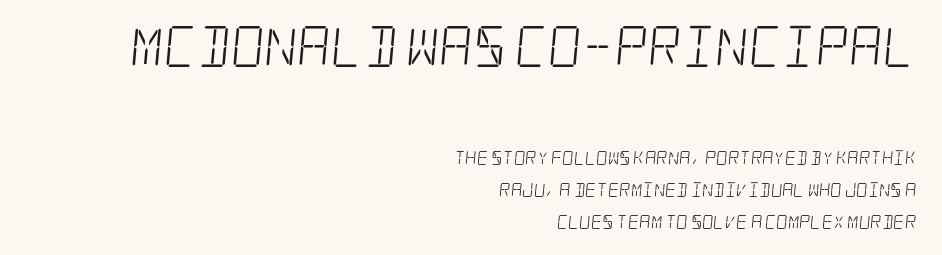
Q: Is the text bold? A: No.
Q: Is the typeface a serif or a sans-serif typeface? A: Serif.
Q: Is the text underlined? A: No.
Q: How is the paragraph aligned? A: Right-aligned.
Q: Is the spacing between letters normal or unusually wide? A: Normal.
Q: Is the spacing between lines tight, normal or loose? A: Loose.
Q: Which block of text is set in a larger size, the first (top) or the second (bottom)? A: The first (top) one.
Q: Width (condensed, normal, or wide)? A: Condensed.
Q: Stroke contrast? A: Low.
Q: x-height? A: Large.
